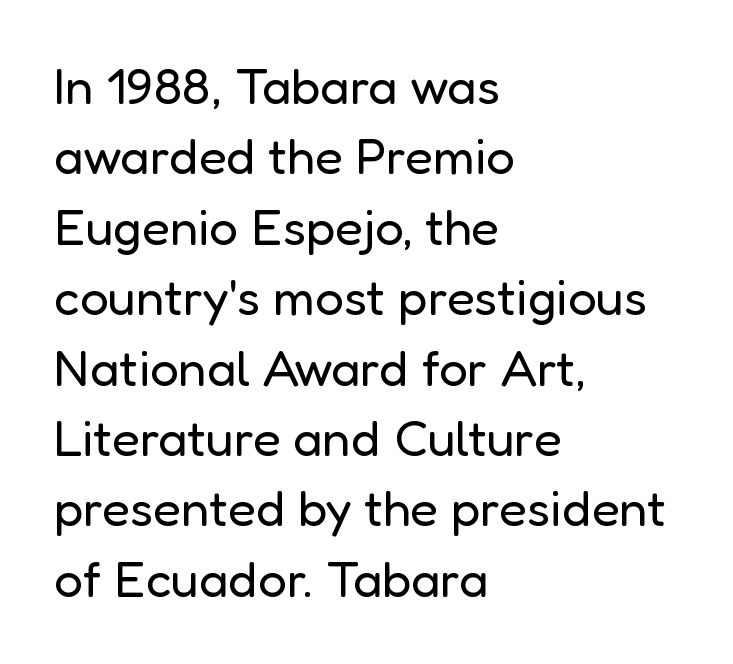
The font's upright variant was chosen for this text. Casual observation: everything's shoved over to the left. The passage shown is typed in a proportional face where columns would drift. No extra tracking has been applied to these lines.
